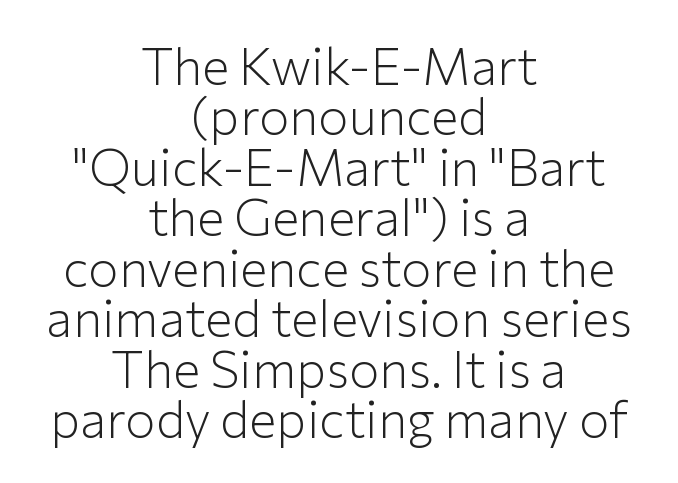
The image shows 51 px light sans-serif type, upright; set centered, tight line spacing (0.99x), normal letter spacing, not underlined; low stroke contrast and a medium x-height.
